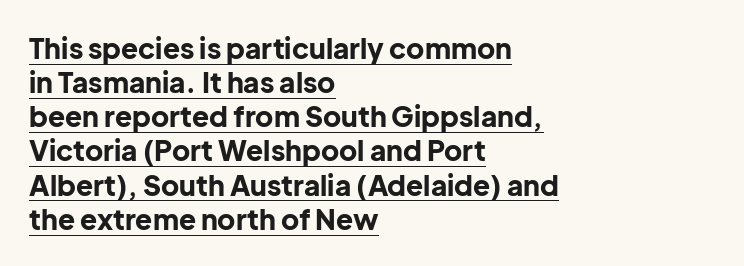
The image shows 28 px bold sans-serif type, upright; set left-aligned, line spacing 1.22x, normal letter spacing, underlined; low stroke contrast and a medium x-height.
